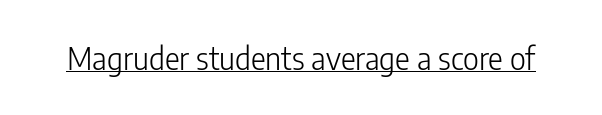
Q: Is the text bold? A: No.
Q: Is the text italic (slanted)? A: No, it is upright.
Q: Is the typeface a serif or a sans-serif typeface? A: Sans-serif.
Q: Is the text underlined? A: Yes.
Q: Is the spacing between letters normal or unusually wide? A: Normal.
Q: Width (condensed, normal, or wide)? A: Condensed.
Q: Stroke contrast? A: Low.
Q: x-height? A: Medium.
Q: Monospaced? A: No.
